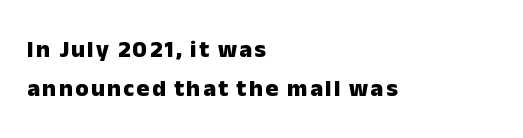
{"italic": "no", "bold": "yes", "underline": "no", "align": "left", "line_spacing": "normal", "line_spacing_ratio": 1.61, "glyph_px": 24}
